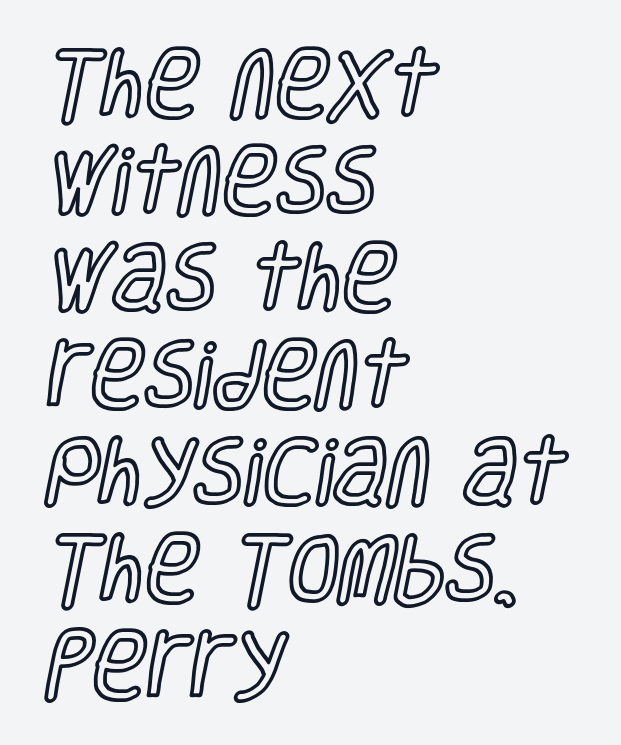
{"width": "condensed", "x_height": "large", "monospaced": "no", "underline": "no", "align": "left", "line_spacing": "normal", "line_spacing_ratio": 1.31, "letter_spacing": "normal", "letter_spacing_em": 0.0, "glyph_px": 74}
